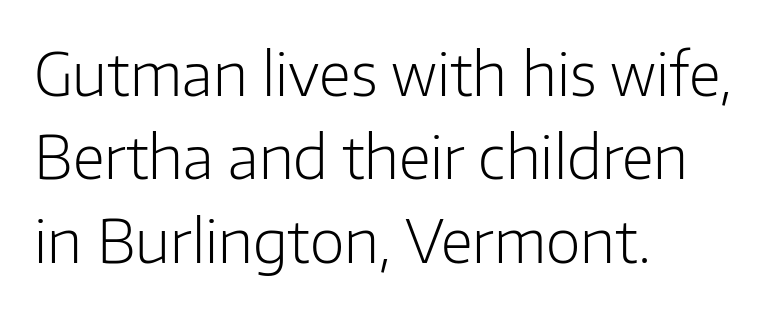
{"serif": "no", "italic": "no", "bold": "no", "weight": "light", "width": "normal", "stroke_contrast": "low", "x_height": "medium", "monospaced": "no", "underline": "no", "align": "left", "line_spacing": "normal", "line_spacing_ratio": 1.39, "letter_spacing": "normal", "letter_spacing_em": 0.0, "glyph_px": 60}
